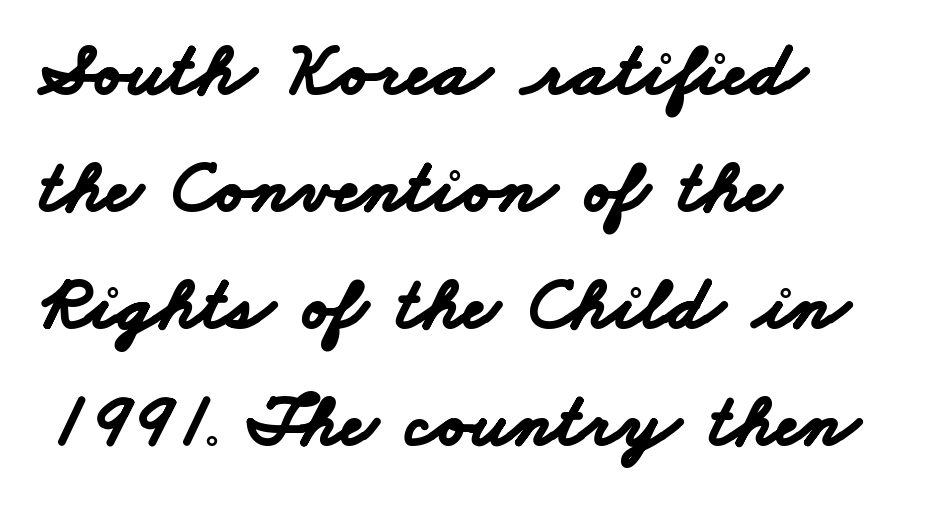
{"serif": "no", "bold": "yes", "weight": "bold", "width": "wide", "stroke_contrast": "low", "x_height": "small", "monospaced": "no", "underline": "no", "align": "left", "line_spacing": "normal", "line_spacing_ratio": 1.54, "letter_spacing": "normal", "letter_spacing_em": 0.0, "glyph_px": 76}
